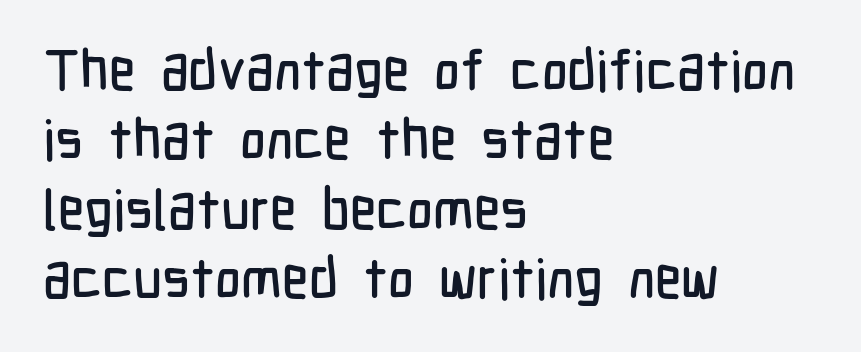
{"serif": "no", "italic": "no", "width": "condensed", "stroke_contrast": "low", "x_height": "medium", "monospaced": "no", "underline": "no", "align": "left", "line_spacing_ratio": 1.24, "letter_spacing": "normal", "letter_spacing_em": 0.0, "glyph_px": 56}
